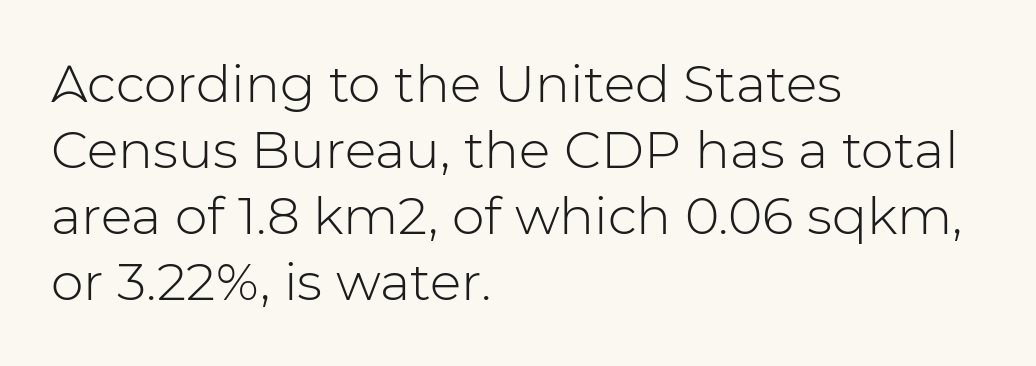
The image shows 52 px light sans-serif type, upright; set left-aligned, normal line spacing (1.27x), normal letter spacing, not underlined; low stroke contrast and a medium x-height.
